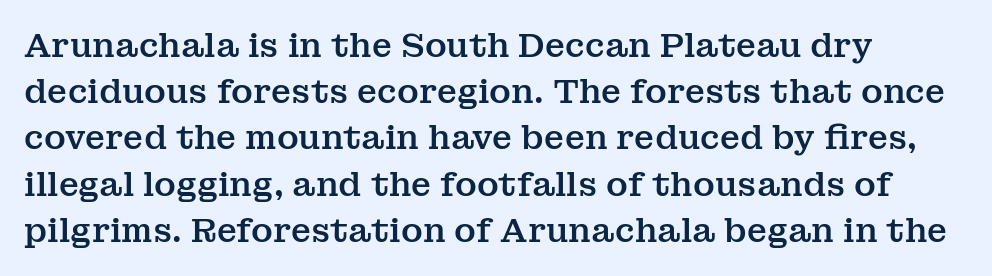
A classic flush-left, rag-right setting is used for this passage. If you drew a line through each stem, it would be perfectly vertical. Character widths vary here, with narrow letters taking less room than wide ones. Bare-footed words on every line.
